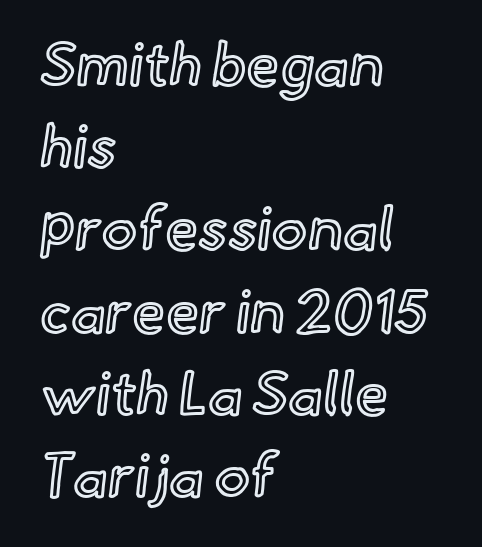
Q: Is the text italic (slanted)? A: Yes.
Q: Is the text underlined? A: No.
Q: How is the paragraph aligned? A: Left-aligned.
Q: Is the spacing between letters normal or unusually wide? A: Normal.
Q: Is the spacing between lines tight, normal or loose? A: Normal.
Q: Width (condensed, normal, or wide)? A: Normal.
Q: x-height? A: Small.
Q: Monospaced? A: No.
